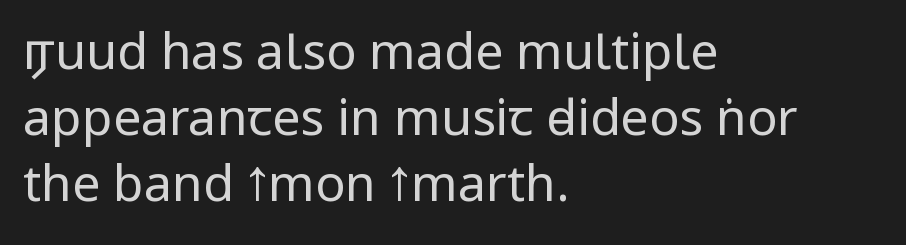
The image shows 50 px regular-weight, condensed sans-serif type, upright; set left-aligned, normal line spacing (1.32x), normal letter spacing, not underlined; low stroke contrast and a large x-height.
